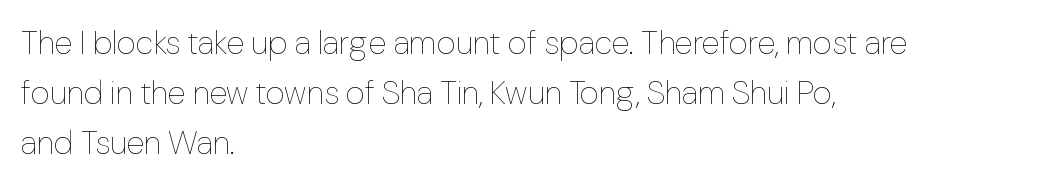
{"italic": "no", "bold": "no", "weight": "thin", "width": "normal", "stroke_contrast": "low", "x_height": "medium", "monospaced": "no", "underline": "no", "align": "left", "line_spacing": "normal", "line_spacing_ratio": 1.51, "letter_spacing": "normal", "letter_spacing_em": 0.0, "glyph_px": 33}
